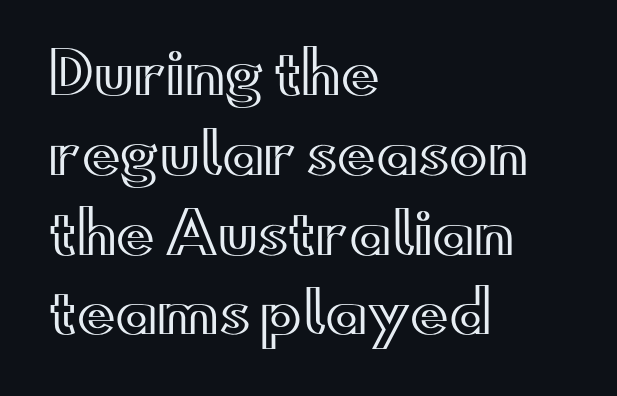
Q: Is the text italic (slanted)? A: No, it is upright.
Q: Is the text underlined? A: No.
Q: How is the paragraph aligned? A: Left-aligned.
Q: Is the spacing between letters normal or unusually wide? A: Normal.
Q: Is the spacing between lines tight, normal or loose? A: Normal.
Q: Width (condensed, normal, or wide)? A: Wide.
Q: x-height? A: Small.
Q: Monospaced? A: No.
